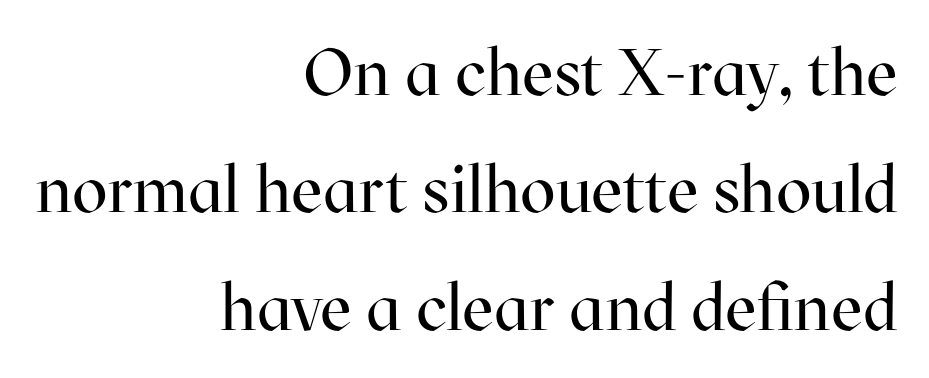
Q: Is the text bold? A: No.
Q: Is the text italic (slanted)? A: No, it is upright.
Q: Is the typeface a serif or a sans-serif typeface? A: Serif.
Q: Is the text underlined? A: No.
Q: How is the paragraph aligned? A: Right-aligned.
Q: Is the spacing between letters normal or unusually wide? A: Normal.
Q: Width (condensed, normal, or wide)? A: Normal.
Q: Stroke contrast? A: High.
Q: x-height? A: Medium.
Q: Monospaced? A: No.
